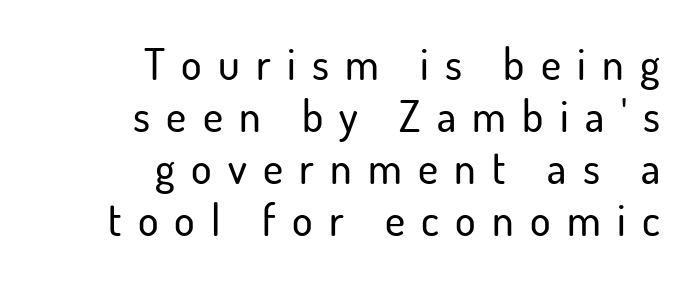
Q: Is the text italic (slanted)? A: No, it is upright.
Q: Is the typeface a serif or a sans-serif typeface? A: Sans-serif.
Q: Is the text underlined? A: No.
Q: How is the paragraph aligned? A: Right-aligned.
Q: Is the spacing between letters normal or unusually wide? A: Unusually wide.
Q: Width (condensed, normal, or wide)? A: Normal.
Q: Stroke contrast? A: Low.
Q: x-height? A: Small.
Q: Monospaced? A: No.
